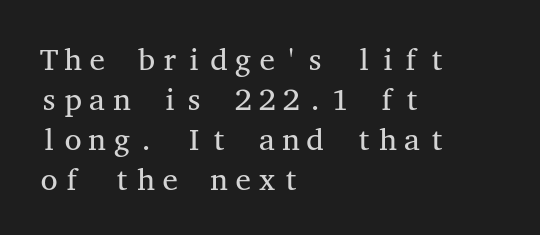
{"serif": "yes", "italic": "no", "bold": "no", "weight": "regular", "width": "wide", "stroke_contrast": "medium", "x_height": "medium", "monospaced": "yes", "underline": "no", "align": "left", "line_spacing": "normal", "line_spacing_ratio": 1.29, "letter_spacing": "normal", "letter_spacing_em": 0.0, "glyph_px": 31}
